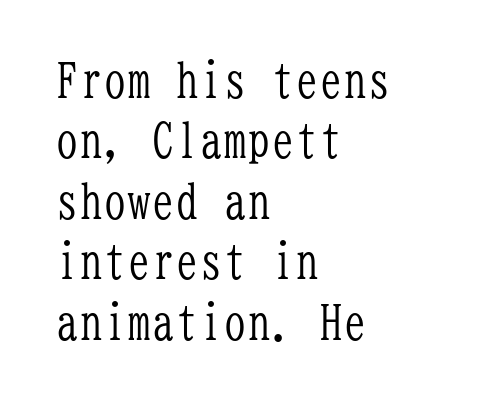
{"serif": "yes", "italic": "no", "bold": "no", "weight": "light", "width": "condensed", "stroke_contrast": "low", "x_height": "medium", "monospaced": "yes", "underline": "no", "align": "left", "line_spacing": "normal", "line_spacing_ratio": 1.26, "letter_spacing": "normal", "letter_spacing_em": 0.0, "glyph_px": 48}
